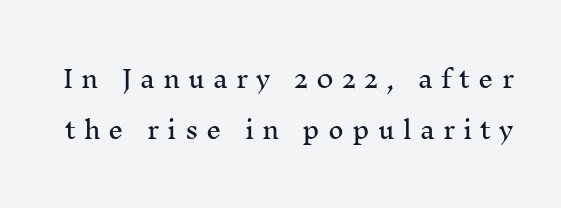
Every stem runs plumb, perpendicular to the baseline. There is plenty of visible air inserted between adjacent glyphs. The space between consecutive lines is lavish. The strip under each line holds only bare page.
